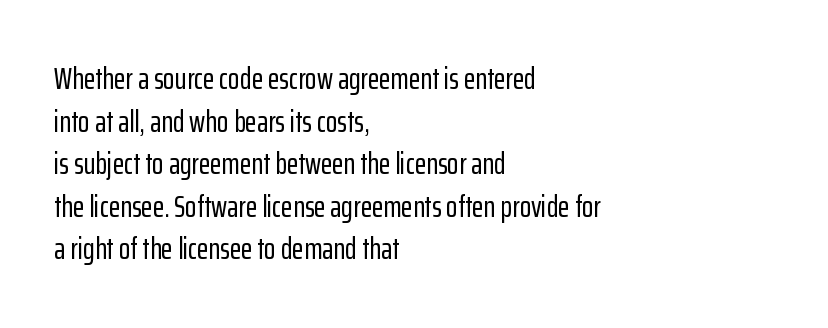
Regarding serifs, this sample does without them. Layout note: lines flush left. Descenders hang freely into open space. The face used here is proportionally spaced, like ordinary book or web type. Does the leading feel generous? No, just average.
